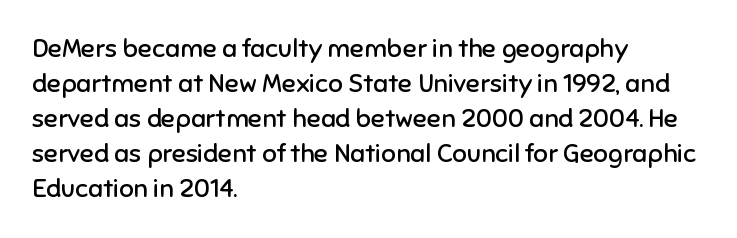
{"italic": "no", "bold": "no", "underline": "no", "align": "left", "line_spacing": "normal", "line_spacing_ratio": 1.35, "letter_spacing": "normal", "letter_spacing_em": 0.0, "glyph_px": 26}
